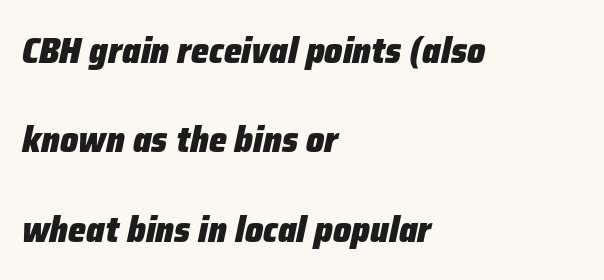
Q: Is the text bold? A: Yes.
Q: Is the text italic (slanted)? A: Yes, it leans right by about 12 degrees.
Q: Is the text underlined? A: No.
Q: How is the paragraph aligned? A: Left-aligned.
Q: Is the spacing between letters normal or unusually wide? A: Normal.
Q: Is the spacing between lines tight, normal or loose? A: Loose.
Q: Width (condensed, normal, or wide)? A: Normal.
Q: Stroke contrast? A: Low.
Q: x-height? A: Medium.
Q: Monospaced? A: No.
